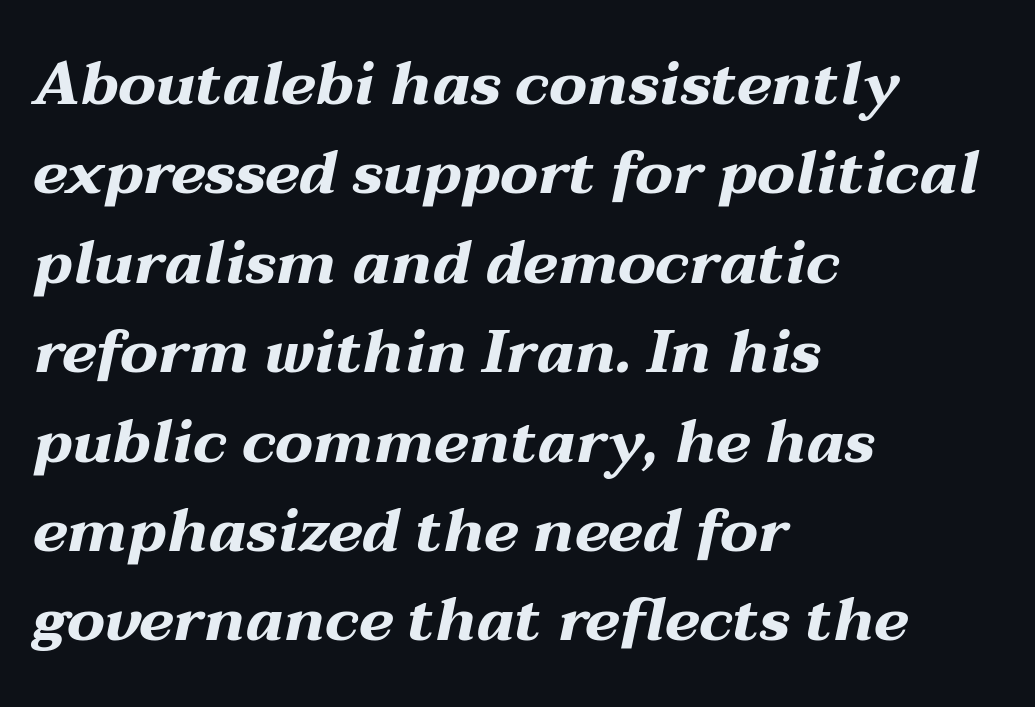
Q: Is the text bold? A: Yes.
Q: Is the text italic (slanted)? A: Yes, it leans right by about 12 degrees.
Q: Is the text underlined? A: No.
Q: How is the paragraph aligned? A: Left-aligned.
Q: Is the spacing between letters normal or unusually wide? A: Normal.
Q: Is the spacing between lines tight, normal or loose? A: Normal.
Q: Width (condensed, normal, or wide)? A: Wide.
Q: Stroke contrast? A: Medium.
Q: x-height? A: Medium.
Q: Monospaced? A: No.
